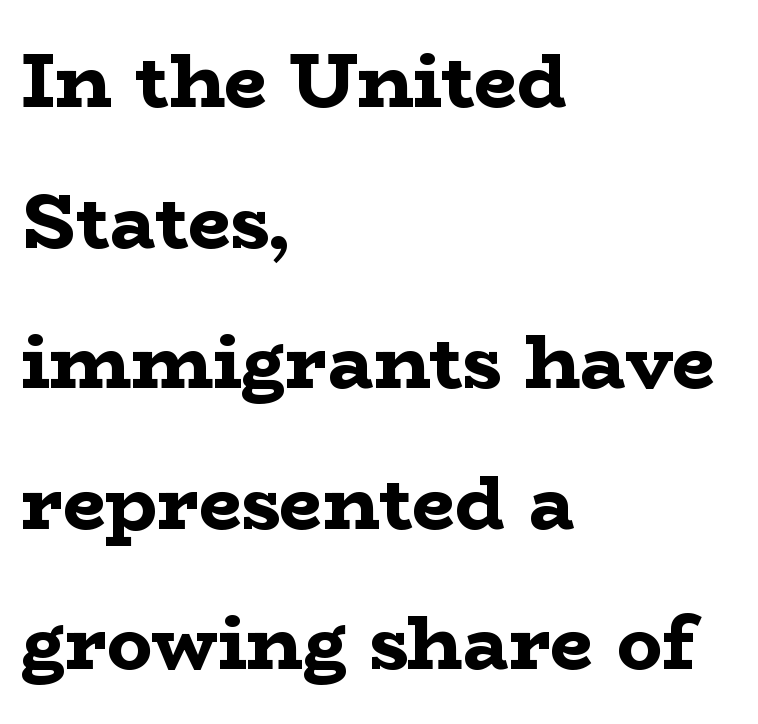
{"serif": "yes", "italic": "no", "bold": "yes", "weight": "bold", "width": "wide", "stroke_contrast": "low", "x_height": "medium", "monospaced": "no", "underline": "no", "align": "left", "line_spacing_ratio": 1.85, "letter_spacing": "normal", "letter_spacing_em": 0.0, "glyph_px": 76}
